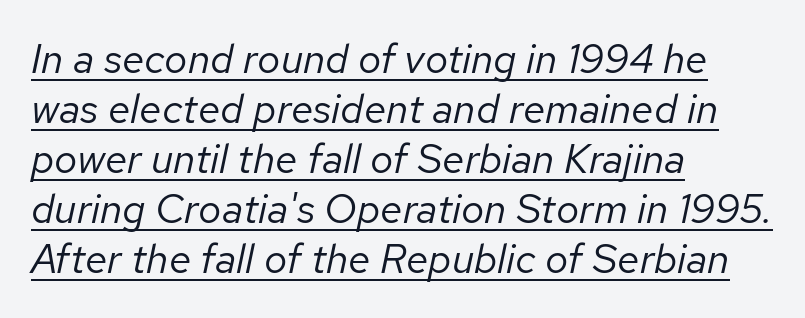
Q: Is the text bold? A: No.
Q: Is the text italic (slanted)? A: Yes, it leans right by about 12 degrees.
Q: Is the text underlined? A: Yes.
Q: How is the paragraph aligned? A: Left-aligned.
Q: Is the spacing between letters normal or unusually wide? A: Normal.
Q: Width (condensed, normal, or wide)? A: Normal.
Q: Stroke contrast? A: Low.
Q: x-height? A: Medium.
Q: Monospaced? A: No.
